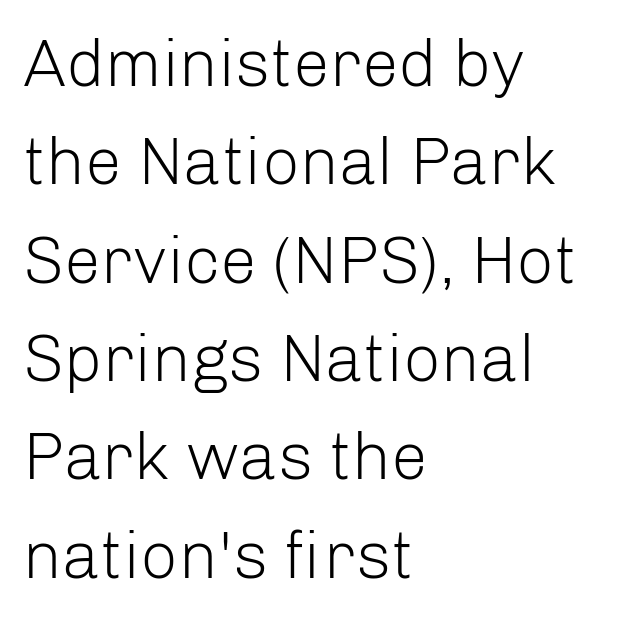
{"serif": "no", "italic": "no", "bold": "no", "weight": "light", "width": "normal", "stroke_contrast": "low", "x_height": "medium", "monospaced": "no", "underline": "no", "align": "left", "line_spacing": "normal", "line_spacing_ratio": 1.49, "letter_spacing": "normal", "letter_spacing_em": 0.0, "glyph_px": 66}
